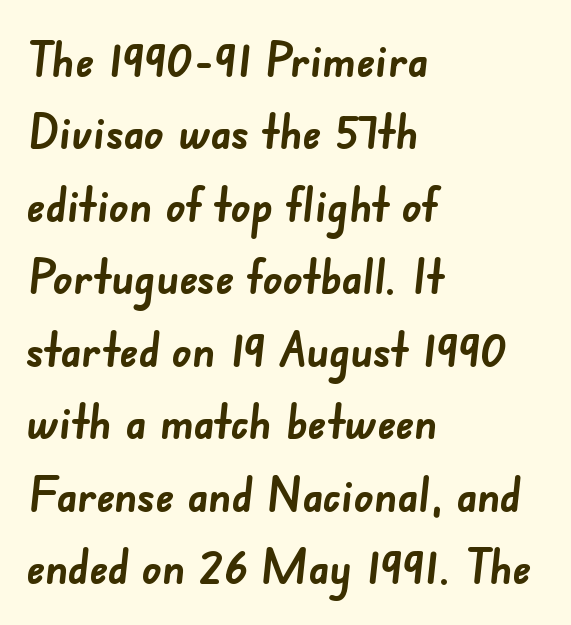
The image shows 48 px semibold sans-serif type; set left-aligned, normal line spacing (1.51x), normal letter spacing, not underlined; low stroke contrast and a small x-height.
